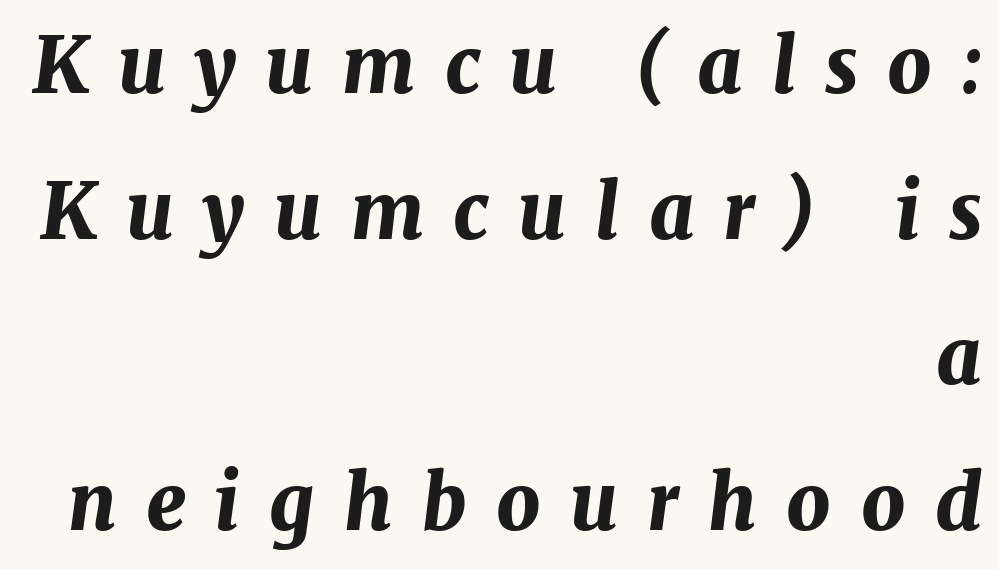
The passage shown is not underscored anywhere. Note the varied advance widths — an 'i' is clearly narrower than an 'm'. Compared with ordinary roman type, these characters are visibly tilted. Is the block centered? No — it sits flush against the right margin. The type is letterspaced generously, with wide tracking. What weight is shown? A full bold with thick strokes.
